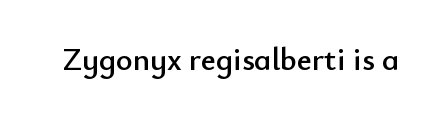
{"serif": "no", "italic": "no", "width": "normal", "stroke_contrast": "low", "x_height": "small", "monospaced": "no", "underline": "no", "letter_spacing": "normal", "letter_spacing_em": 0.0, "glyph_px": 32}
